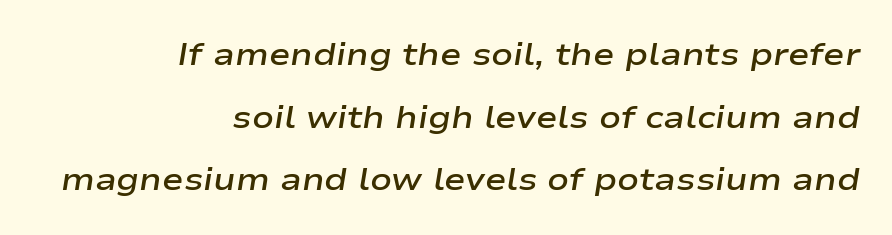
{"italic": "yes", "lean": "right", "slant_degrees": 9, "bold": "semi", "weight": "semibold", "width": "wide", "stroke_contrast": "low", "x_height": "medium", "monospaced": "no", "underline": "no", "align": "right", "line_spacing": "loose", "line_spacing_ratio": 1.96, "letter_spacing": "normal", "letter_spacing_em": 0.0, "glyph_px": 32}
